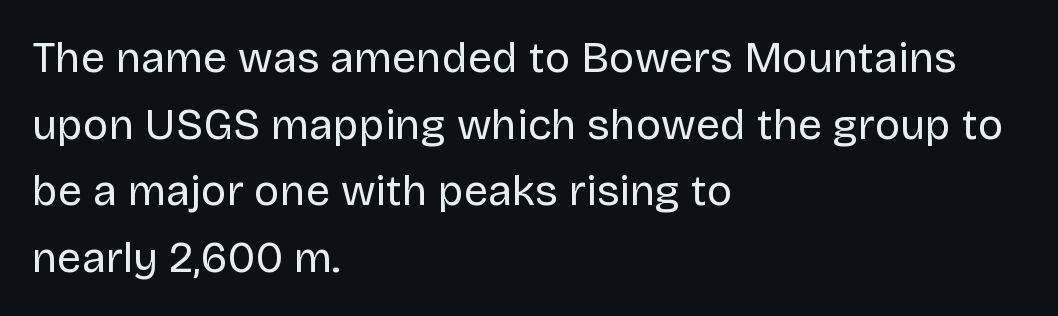
Q: Is the text bold? A: No.
Q: Is the text italic (slanted)? A: No, it is upright.
Q: Is the typeface a serif or a sans-serif typeface? A: Sans-serif.
Q: Is the text underlined? A: No.
Q: How is the paragraph aligned? A: Left-aligned.
Q: Is the spacing between letters normal or unusually wide? A: Normal.
Q: Is the spacing between lines tight, normal or loose? A: Normal.
Q: Width (condensed, normal, or wide)? A: Normal.
Q: Stroke contrast? A: Low.
Q: x-height? A: Large.
Q: Monospaced? A: No.
